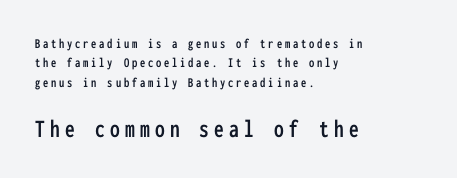
The image shows 26 px text type, upright; set left-aligned, normal line spacing (1.39x), unusually wide letter spacing (+0.2 em), not underlined; the second (bottom) block is 1.86x larger.
